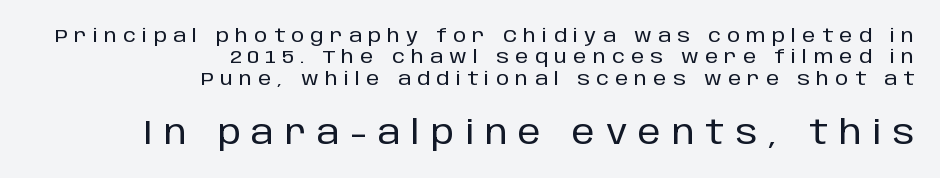
The image shows 33 px sans-serif type, upright; set right-aligned, tight line spacing (1.13x), unusually wide letter spacing (+0.33 em), not underlined; the second (bottom) block is 1.74x larger; low stroke contrast and a large x-height.
